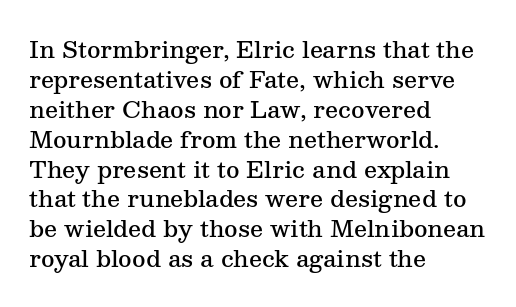
{"italic": "no", "bold": "semi", "underline": "no", "align": "left", "line_spacing": "normal", "line_spacing_ratio": 1.3, "letter_spacing": "normal", "letter_spacing_em": 0.0, "glyph_px": 23}
